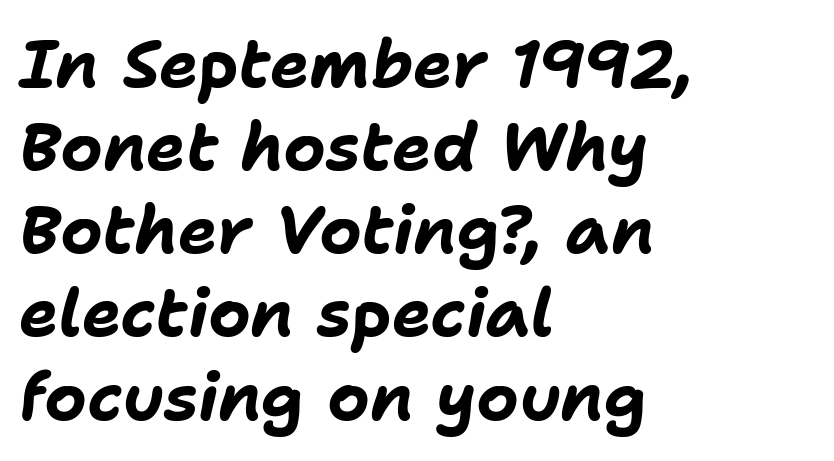
Honestly, the row spacing looks completely unremarkable. This sample is left-justified, so line endings fall wherever the words run out. Pretty heavy lettering here — definitely bold. You could call the tracking neutral — neither tight nor loose.
